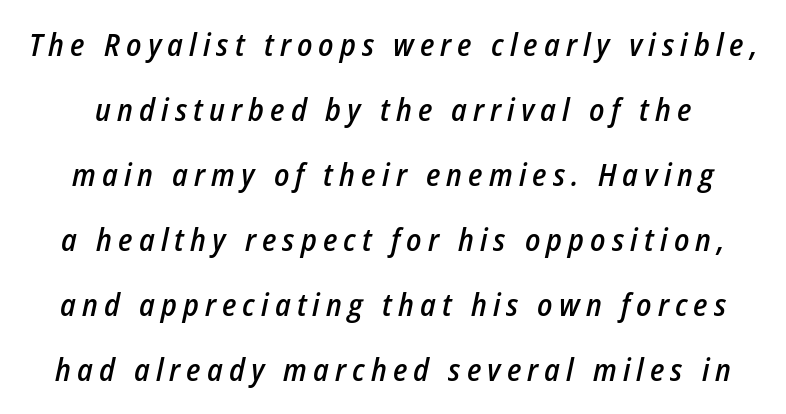
Q: Is the text bold? A: Semi-bold.
Q: Is the text italic (slanted)? A: Yes, it leans right by about 12 degrees.
Q: Is the text underlined? A: No.
Q: Is the spacing between letters normal or unusually wide? A: Unusually wide.
Q: Is the spacing between lines tight, normal or loose? A: Loose.
Q: Width (condensed, normal, or wide)? A: Condensed.
Q: Stroke contrast? A: Low.
Q: x-height? A: Medium.
Q: Monospaced? A: No.
